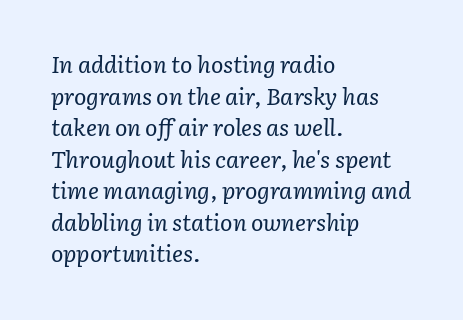
These lines are set flush left with a ragged right edge. You can tell it's italic because the verticals aren't actually vertical. How are the letters spaced? Ordinarily, with no added tracking. Unbolded letterforms with no extra heft. The rendering uses a moderate line-height, typical for paragraphs. Just letters on the line, the space beneath them empty.
